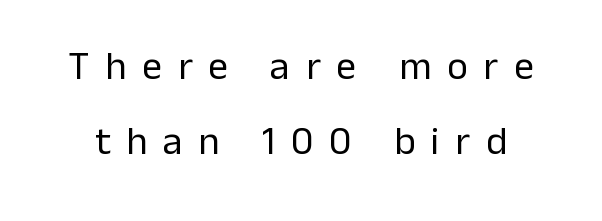
Q: Is the text bold? A: No.
Q: Is the text italic (slanted)? A: No, it is upright.
Q: Is the typeface a serif or a sans-serif typeface? A: Sans-serif.
Q: Is the text underlined? A: No.
Q: Is the spacing between letters normal or unusually wide? A: Unusually wide.
Q: Width (condensed, normal, or wide)? A: Normal.
Q: Stroke contrast? A: Low.
Q: x-height? A: Medium.
Q: Monospaced? A: No.
